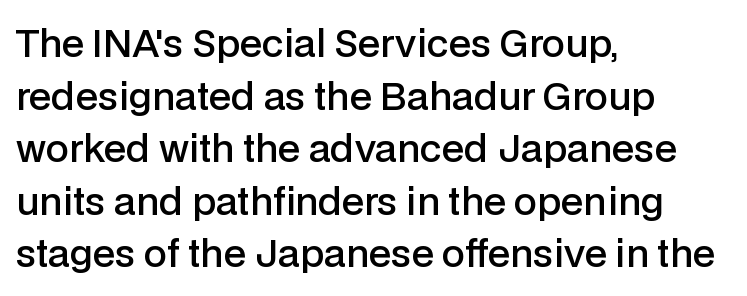
Q: Is the text bold? A: Semi-bold.
Q: Is the text italic (slanted)? A: No, it is upright.
Q: Is the typeface a serif or a sans-serif typeface? A: Sans-serif.
Q: Is the text underlined? A: No.
Q: How is the paragraph aligned? A: Left-aligned.
Q: Is the spacing between letters normal or unusually wide? A: Normal.
Q: Is the spacing between lines tight, normal or loose? A: Normal.
Q: Width (condensed, normal, or wide)? A: Normal.
Q: Stroke contrast? A: Low.
Q: x-height? A: Medium.
Q: Monospaced? A: No.
